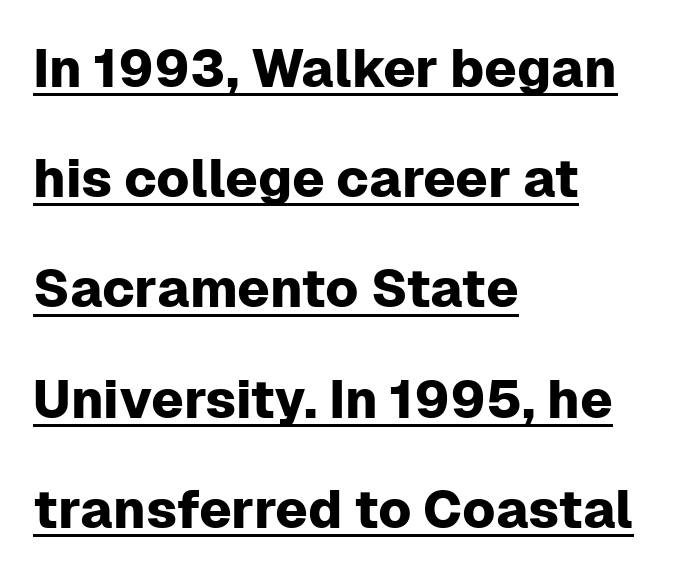
{"serif": "no", "italic": "no", "width": "normal", "stroke_contrast": "low", "x_height": "medium", "monospaced": "no", "underline": "yes", "align": "left", "line_spacing": "loose", "line_spacing_ratio": 2.08, "letter_spacing": "normal", "letter_spacing_em": 0.0, "glyph_px": 53}
